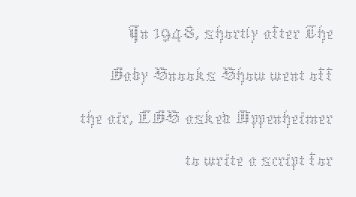
{"italic": "no", "bold": "no", "weight": "thin", "width": "normal", "stroke_contrast": "medium", "x_height": "medium", "monospaced": "no", "underline": "no", "align": "right", "line_spacing": "tight", "line_spacing_ratio": 1.01, "letter_spacing": "normal", "letter_spacing_em": 0.0, "glyph_px": 42}
